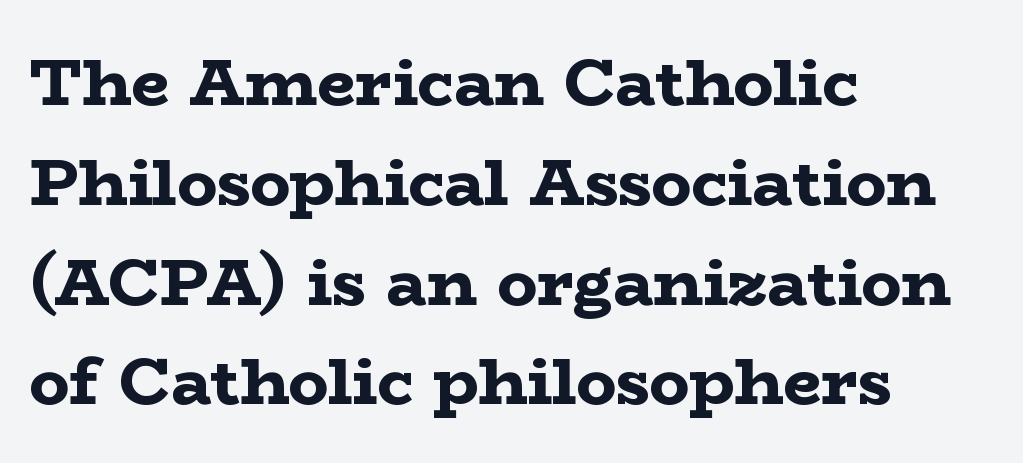
The image shows 67 px bold, wide serif type, upright; set left-aligned, normal line spacing (1.49x), normal letter spacing, not underlined; low stroke contrast and a medium x-height.
